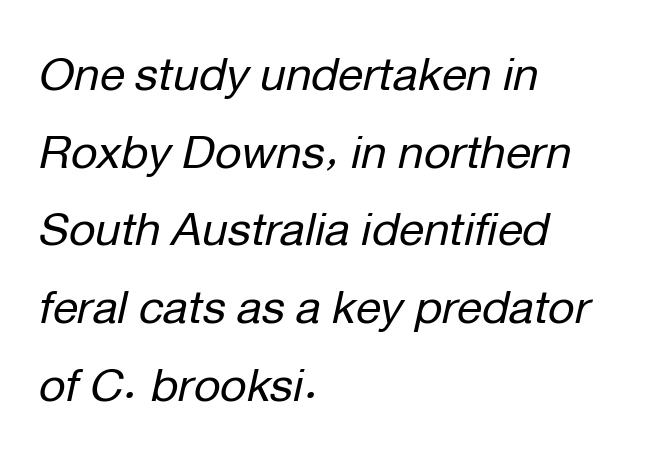
{"italic": "yes", "lean": "right", "slant_degrees": 12, "bold": "no", "weight": "regular", "width": "normal", "stroke_contrast": "low", "x_height": "medium", "monospaced": "no", "underline": "no", "align": "left", "line_spacing": "normal", "line_spacing_ratio": 1.69, "letter_spacing": "normal", "letter_spacing_em": 0.0, "glyph_px": 46}
